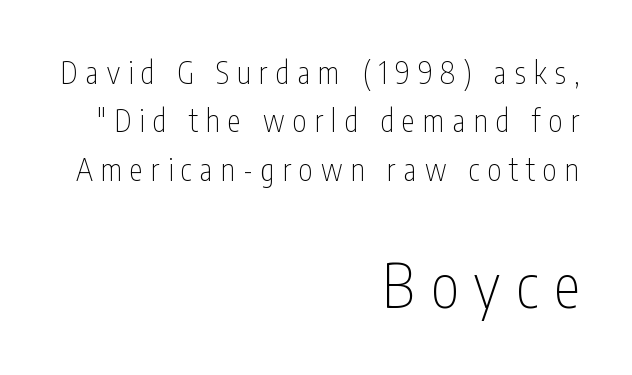
Horizontal alignment here is rightward, an uncommon choice for prose. Any mark beneath the type? The region is blank. These lines sit exactly where default settings would place them. The composition opens small and finishes big.
